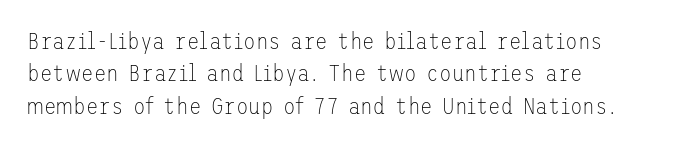
{"italic": "no", "bold": "no", "underline": "no", "align": "left", "line_spacing": "normal", "line_spacing_ratio": 1.41, "letter_spacing": "normal", "letter_spacing_em": 0.0, "glyph_px": 23}
